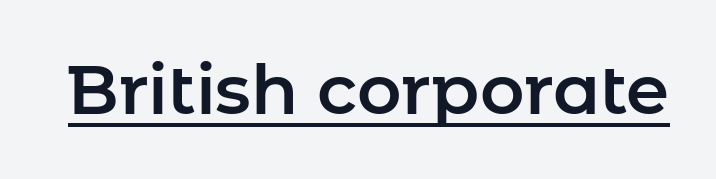
Q: Is the text italic (slanted)? A: No, it is upright.
Q: Is the typeface a serif or a sans-serif typeface? A: Sans-serif.
Q: Is the text underlined? A: Yes.
Q: Is the spacing between letters normal or unusually wide? A: Normal.
Q: Width (condensed, normal, or wide)? A: Normal.
Q: Stroke contrast? A: Low.
Q: x-height? A: Medium.
Q: Monospaced? A: No.
